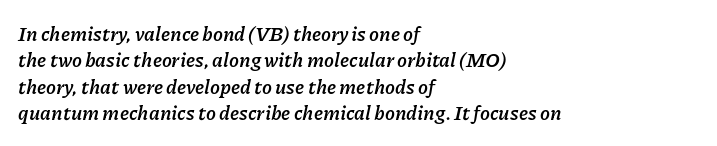
Caption: bold face, heavy strokes. Does the copy run flush right? No — it runs flush left. Is the letter spacing exaggerated? No — it looks like the ordinary default. Does the lettering tilt? It does — this is italic. The specimen omits any rule beneath the text block's lines. Does the leading feel generous? No, just average.
